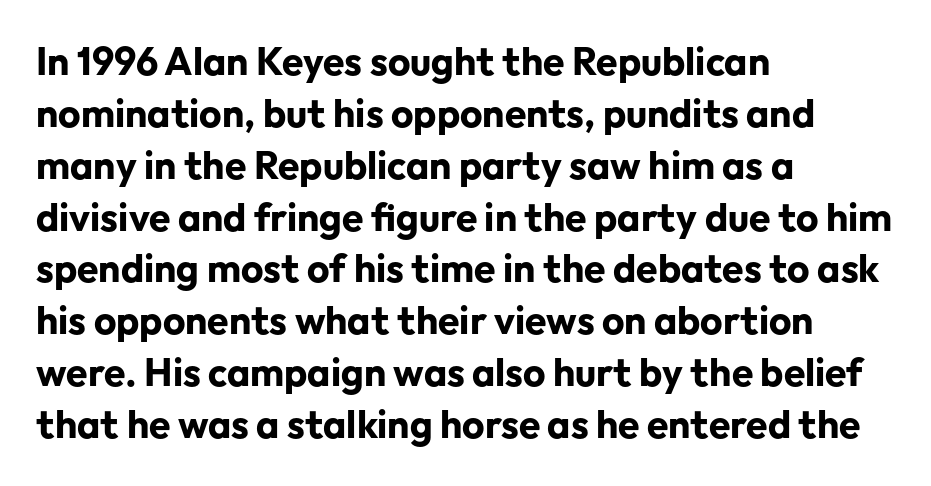
Q: Is the text bold? A: Yes.
Q: Is the text italic (slanted)? A: No, it is upright.
Q: Is the typeface a serif or a sans-serif typeface? A: Sans-serif.
Q: Is the text underlined? A: No.
Q: How is the paragraph aligned? A: Left-aligned.
Q: Is the spacing between letters normal or unusually wide? A: Normal.
Q: Is the spacing between lines tight, normal or loose? A: Normal.
Q: Width (condensed, normal, or wide)? A: Normal.
Q: Stroke contrast? A: Low.
Q: x-height? A: Medium.
Q: Monospaced? A: No.
